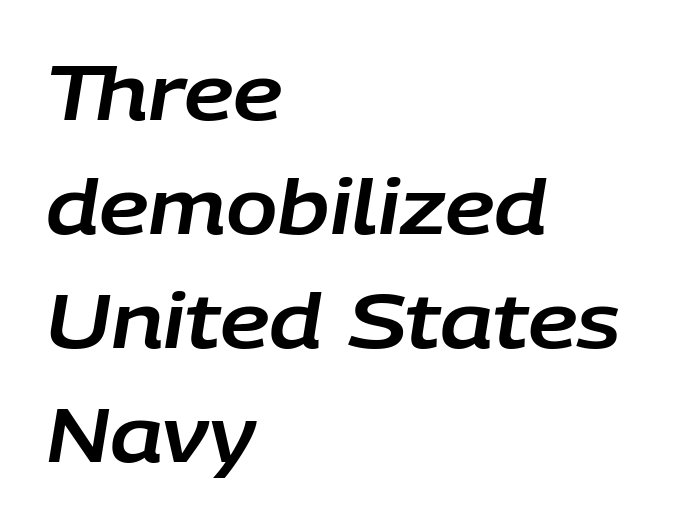
{"italic": "yes", "lean": "right", "slant_degrees": 9, "width": "normal", "stroke_contrast": "low", "x_height": "large", "monospaced": "no", "underline": "no", "align": "left", "line_spacing": "normal", "line_spacing_ratio": 1.5, "letter_spacing": "normal", "letter_spacing_em": 0.0, "glyph_px": 76}
